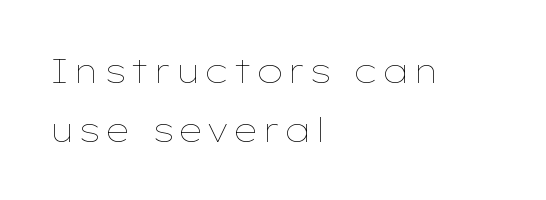
Q: Is the text bold? A: No.
Q: Is the text italic (slanted)? A: No, it is upright.
Q: Is the text underlined? A: No.
Q: How is the paragraph aligned? A: Left-aligned.
Q: Width (condensed, normal, or wide)? A: Wide.
Q: Stroke contrast? A: Low.
Q: x-height? A: Medium.
Q: Monospaced? A: No.
